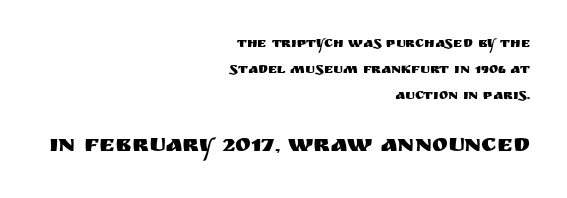
{"italic": "no", "underline": "no", "align": "right", "line_spacing_ratio": 1.85, "letter_spacing": "normal", "letter_spacing_em": 0.0, "larger_block": "second", "size_ratio": 1.71, "glyph_px": 24}
